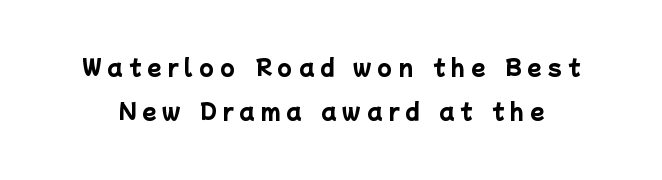
The image shows 21 px bold type; set loose line spacing (2.09x), unusually wide letter spacing (+0.29 em), not underlined.
